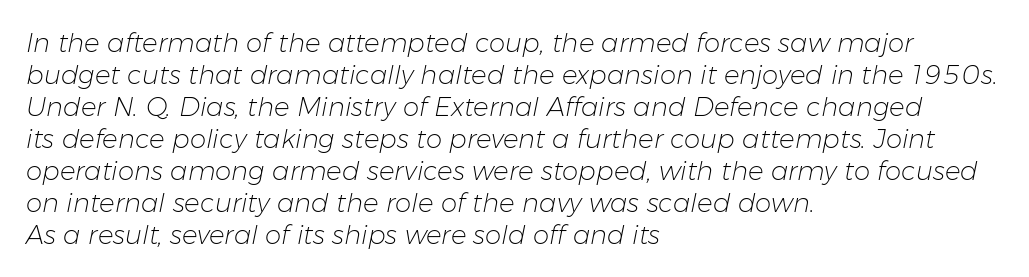
The image shows 26 px text type, italic (leaning right); set left-aligned, line spacing 1.23x, normal letter spacing, not underlined.
